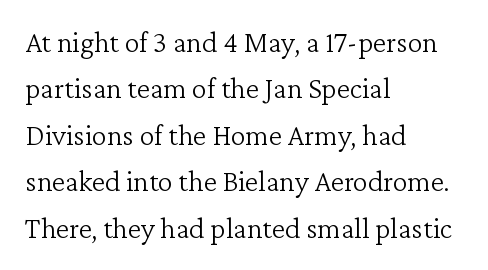
{"serif": "yes", "italic": "no", "bold": "no", "weight": "light", "width": "normal", "stroke_contrast": "low", "x_height": "medium", "monospaced": "no", "underline": "no", "align": "left", "line_spacing": "normal", "line_spacing_ratio": 1.55, "letter_spacing": "normal", "letter_spacing_em": 0.0, "glyph_px": 30}
